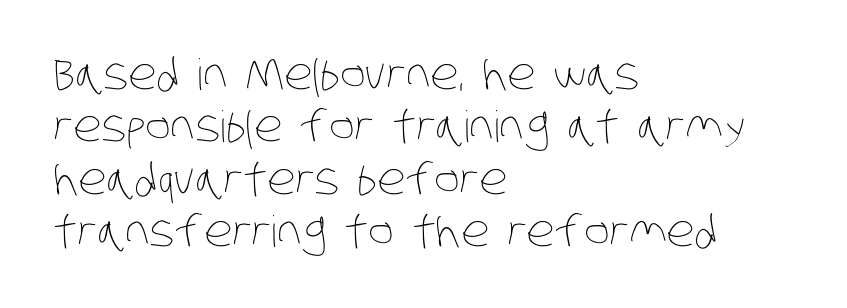
{"bold": "no", "weight": "thin", "width": "condensed", "stroke_contrast": "low", "x_height": "large", "monospaced": "no", "underline": "no", "align": "left", "line_spacing_ratio": 1.22, "letter_spacing": "normal", "letter_spacing_em": 0.0, "glyph_px": 43}
